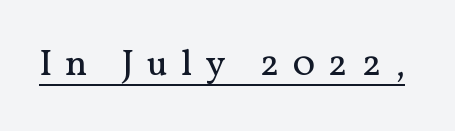
The image shows 37 px regular-weight serif type, upright; set unusually wide letter spacing (+0.36 em), underlined; medium stroke contrast and a medium x-height.
